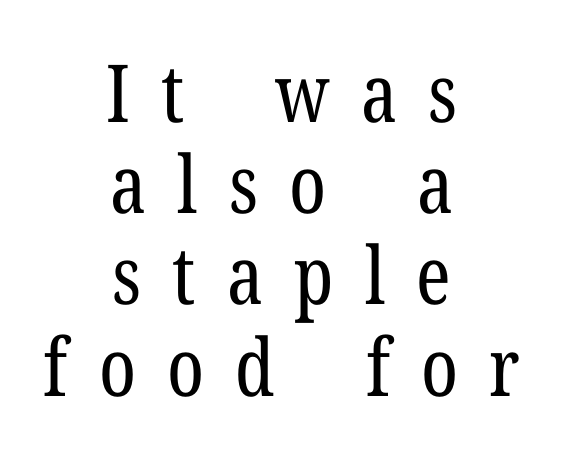
{"serif": "yes", "italic": "no", "bold": "no", "weight": "regular", "width": "condensed", "stroke_contrast": "low", "x_height": "medium", "monospaced": "no", "underline": "no", "align": "center", "line_spacing": "tight", "line_spacing_ratio": 1.14, "letter_spacing": "wide", "letter_spacing_em": 0.39, "glyph_px": 80}
